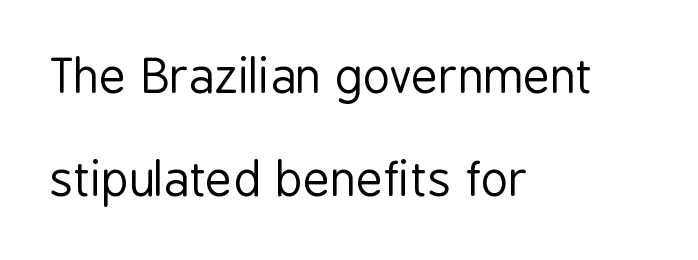
Q: Is the text bold? A: No.
Q: Is the text italic (slanted)? A: No, it is upright.
Q: Is the typeface a serif or a sans-serif typeface? A: Sans-serif.
Q: Is the text underlined? A: No.
Q: How is the paragraph aligned? A: Left-aligned.
Q: Is the spacing between letters normal or unusually wide? A: Normal.
Q: Is the spacing between lines tight, normal or loose? A: Loose.
Q: Width (condensed, normal, or wide)? A: Condensed.
Q: Stroke contrast? A: Low.
Q: x-height? A: Medium.
Q: Monospaced? A: No.
